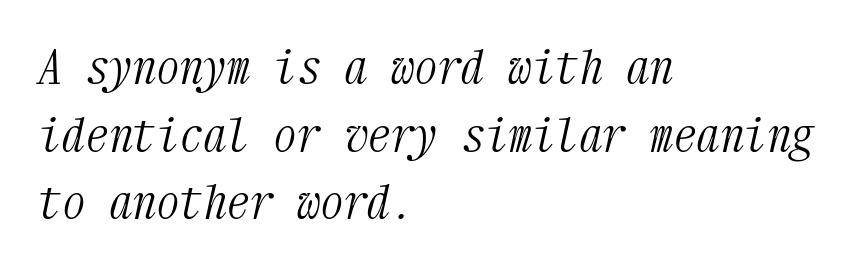
Q: Is the text bold? A: No.
Q: Is the text italic (slanted)? A: Yes, it leans right by about 12 degrees.
Q: Is the typeface a serif or a sans-serif typeface? A: Serif.
Q: Is the text underlined? A: No.
Q: How is the paragraph aligned? A: Left-aligned.
Q: Is the spacing between letters normal or unusually wide? A: Normal.
Q: Is the spacing between lines tight, normal or loose? A: Normal.
Q: Width (condensed, normal, or wide)? A: Condensed.
Q: Stroke contrast? A: Medium.
Q: x-height? A: Medium.
Q: Monospaced? A: Yes.
